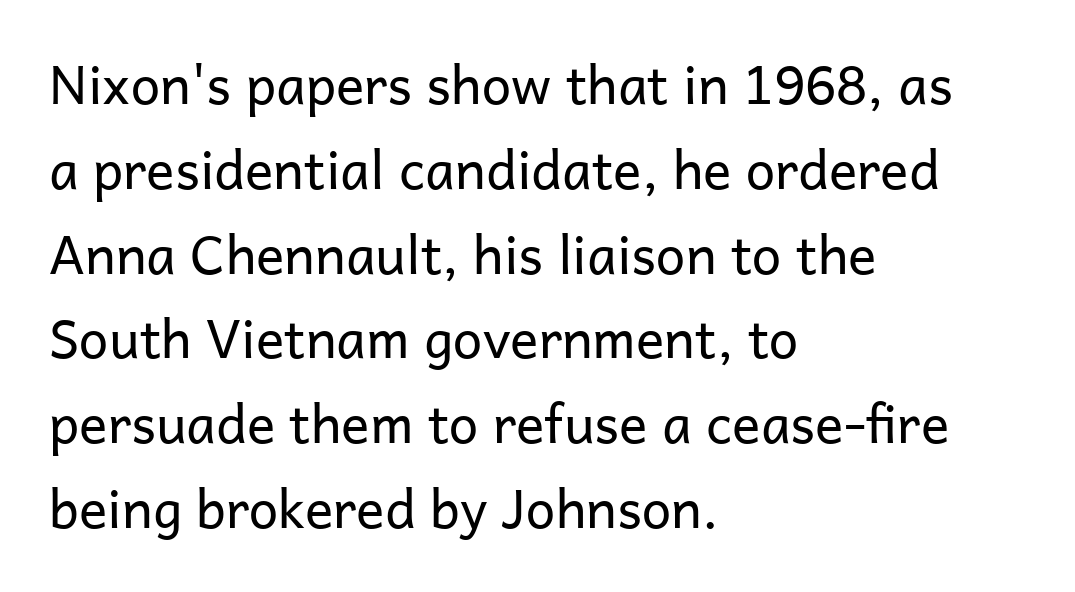
The image shows 53 px regular-weight sans-serif type, upright; set left-aligned, normal line spacing (1.6x), normal letter spacing, not underlined; low stroke contrast and a medium x-height.
